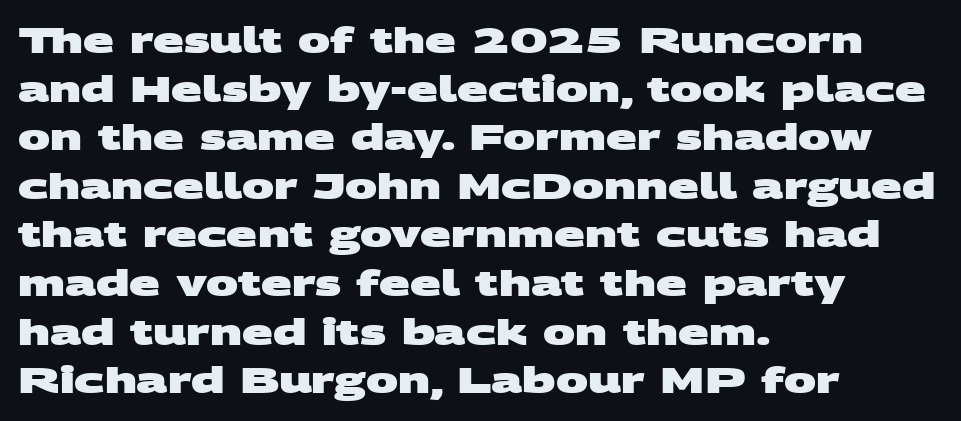
The image shows 36 px heavy, wide sans-serif type; set left-aligned, normal line spacing (1.35x), normal letter spacing, not underlined; medium stroke contrast and a large x-height.
